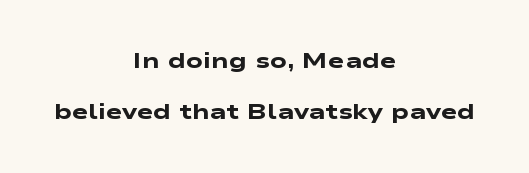
Q: Is the text bold? A: Yes.
Q: Is the text underlined? A: No.
Q: How is the paragraph aligned? A: Centered.
Q: Is the spacing between letters normal or unusually wide? A: Normal.
Q: Is the spacing between lines tight, normal or loose? A: Loose.
